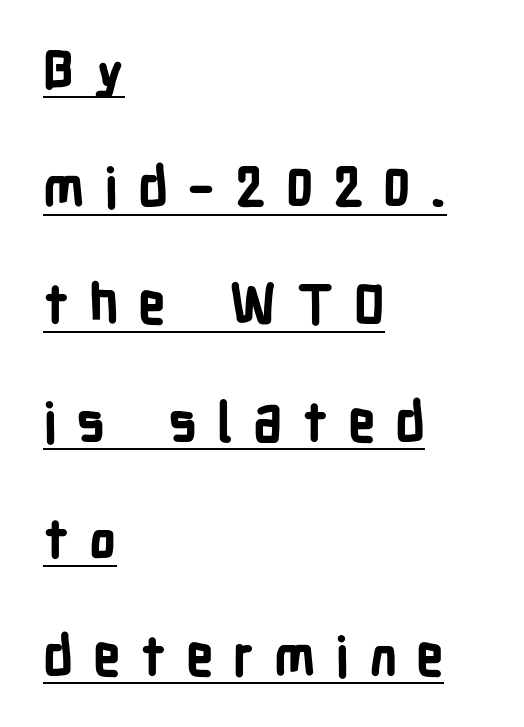
Q: Is the text bold? A: Yes.
Q: Is the text italic (slanted)? A: No, it is upright.
Q: Is the typeface a serif or a sans-serif typeface? A: Sans-serif.
Q: Is the text underlined? A: Yes.
Q: How is the paragraph aligned? A: Left-aligned.
Q: Is the spacing between letters normal or unusually wide? A: Unusually wide.
Q: Is the spacing between lines tight, normal or loose? A: Loose.
Q: Width (condensed, normal, or wide)? A: Condensed.
Q: Stroke contrast? A: Low.
Q: x-height? A: Medium.
Q: Monospaced? A: No.
